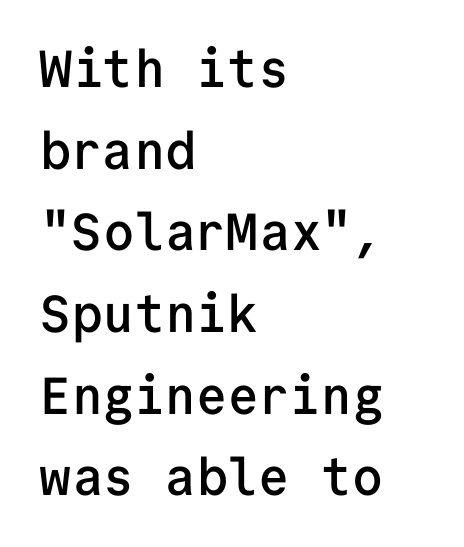
The image shows 52 px semibold sans-serif type, upright, monospaced; set left-aligned, normal line spacing (1.57x), normal letter spacing, not underlined; low stroke contrast and a medium x-height.
